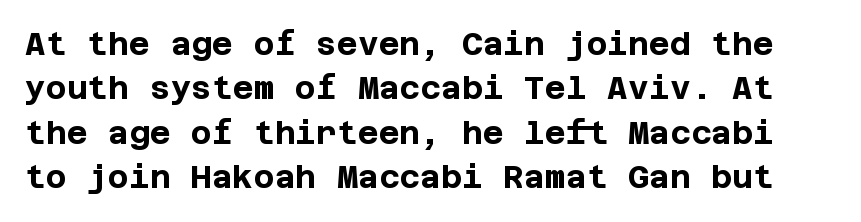
The image shows 32 px bold sans-serif type, upright; set normal line spacing (1.39x), normal letter spacing, not underlined; low stroke contrast and a large x-height.
